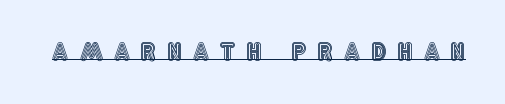
Inter-character spacing is expanded well beyond the font's built-in metrics. This is underlined copy, the kind a proofreader might mark for attention. You can tell it's not italic because the verticals are truly vertical.
